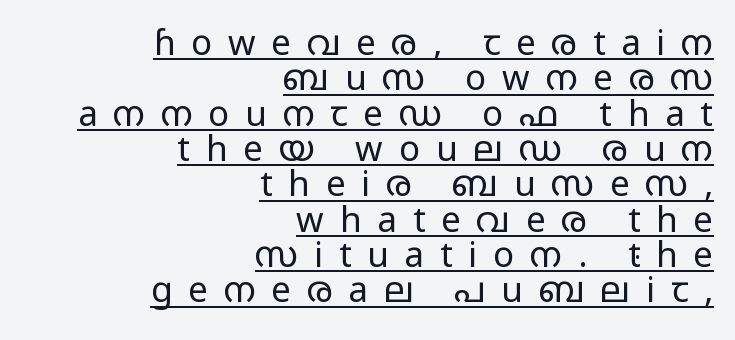
Q: Is the text bold? A: No.
Q: Is the text italic (slanted)? A: No, it is upright.
Q: Is the typeface a serif or a sans-serif typeface? A: Sans-serif.
Q: Is the text underlined? A: Yes.
Q: How is the paragraph aligned? A: Right-aligned.
Q: Is the spacing between letters normal or unusually wide? A: Unusually wide.
Q: Is the spacing between lines tight, normal or loose? A: Tight.
Q: Width (condensed, normal, or wide)? A: Wide.
Q: Stroke contrast? A: Low.
Q: x-height? A: Medium.
Q: Monospaced? A: No.
